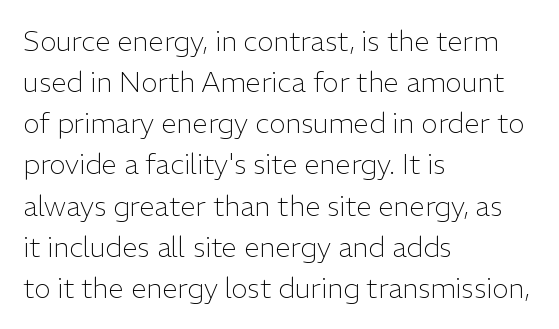
No extra ink here — the face is not bold. Spacing verdict: proportional, widths tailored to each character. The type is set solid horizontally, with unmodified tracking. The passage shown is typeset with a sans-serif family.
